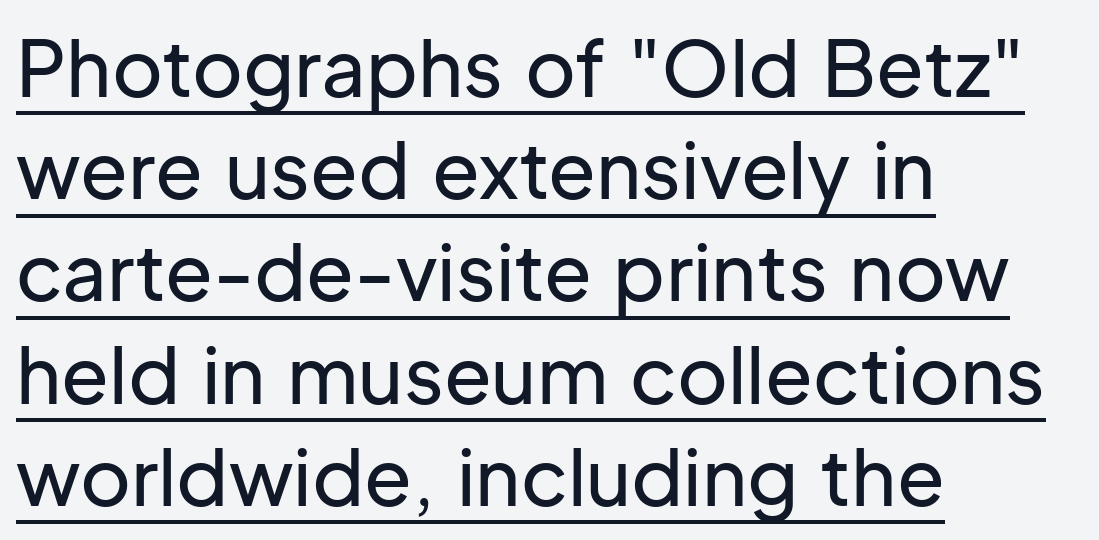
{"serif": "no", "italic": "no", "width": "normal", "stroke_contrast": "low", "x_height": "medium", "monospaced": "no", "underline": "yes", "align": "left", "line_spacing": "normal", "line_spacing_ratio": 1.31, "letter_spacing": "normal", "letter_spacing_em": 0.0, "glyph_px": 78}
